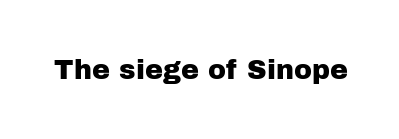
{"italic": "no", "underline": "no", "letter_spacing": "normal", "letter_spacing_em": 0.0, "glyph_px": 27}
